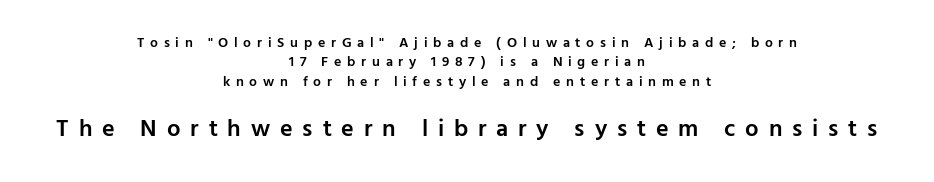
{"italic": "no", "bold": "semi", "underline": "no", "align": "center", "line_spacing": "normal", "line_spacing_ratio": 1.39, "letter_spacing": "wide", "letter_spacing_em": 0.41, "larger_block": "second", "size_ratio": 1.71, "glyph_px": 24}
